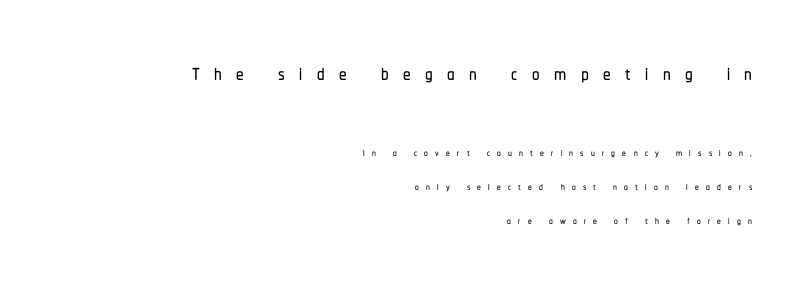
Q: Is the text italic (slanted)? A: No, it is upright.
Q: Is the typeface a serif or a sans-serif typeface? A: Sans-serif.
Q: Is the text underlined? A: No.
Q: How is the paragraph aligned? A: Right-aligned.
Q: Is the spacing between letters normal or unusually wide? A: Unusually wide.
Q: Is the spacing between lines tight, normal or loose? A: Loose.
Q: Which block of text is set in a larger size, the first (top) or the second (bottom)? A: The first (top) one.
Q: Width (condensed, normal, or wide)? A: Condensed.
Q: Stroke contrast? A: Low.
Q: x-height? A: Medium.
Q: Monospaced? A: No.
